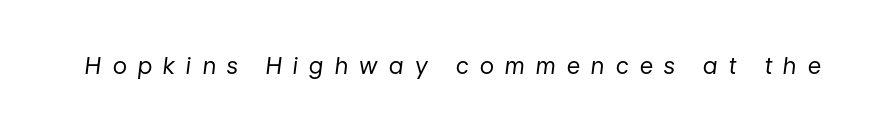
Q: Is the text bold? A: No.
Q: Is the text italic (slanted)? A: Yes, it leans right by about 7 degrees.
Q: Is the text underlined? A: No.
Q: Is the spacing between letters normal or unusually wide? A: Unusually wide.
